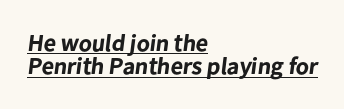
{"bold": "yes", "underline": "yes", "align": "left", "line_spacing": "tight", "line_spacing_ratio": 0.97, "letter_spacing": "normal", "letter_spacing_em": 0.0, "glyph_px": 24}
